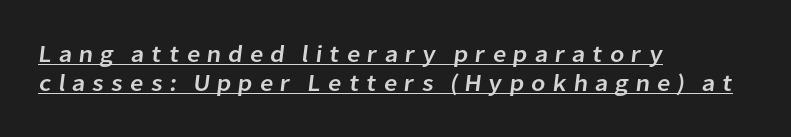
Each word looks stretched out because of the extra space between its letters. What decoration does the sample have? An underline. The lines in this sample share a left origin and differ only in where they stop.
